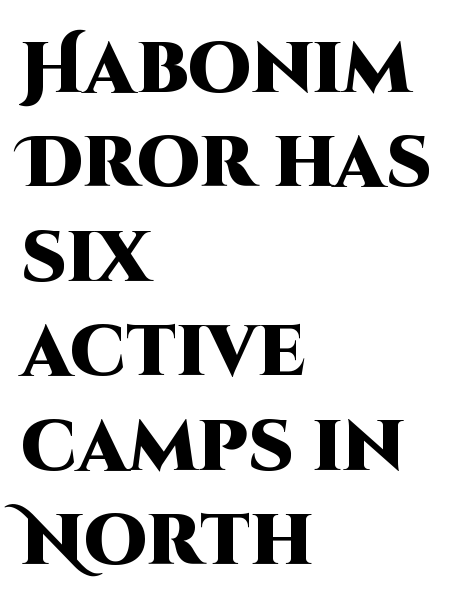
{"serif": "no", "italic": "no", "bold": "yes", "weight": "heavy", "width": "normal", "stroke_contrast": "high", "x_height": "large", "monospaced": "no", "underline": "no", "align": "left", "line_spacing": "normal", "line_spacing_ratio": 1.33, "letter_spacing": "normal", "letter_spacing_em": 0.0, "glyph_px": 71}
